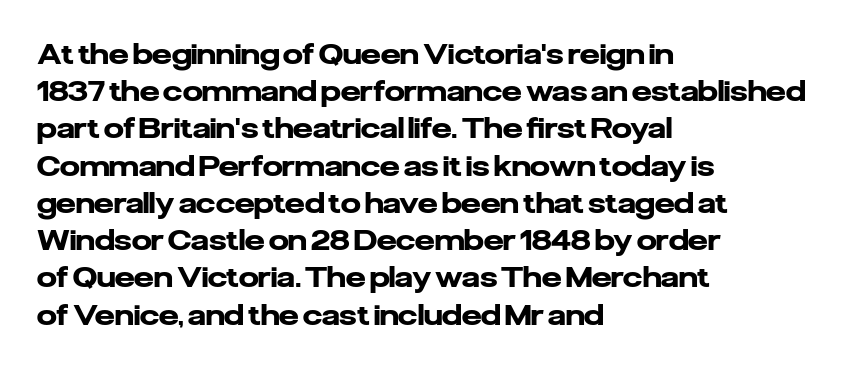
The image shows 28 px heavy sans-serif type, upright; set left-aligned, normal line spacing (1.33x), normal letter spacing, not underlined; low stroke contrast and a medium x-height.
